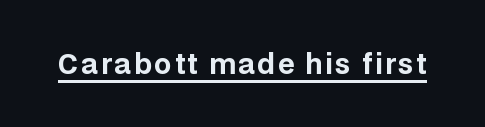
The image shows 27 px bold type, upright; set underlined.
